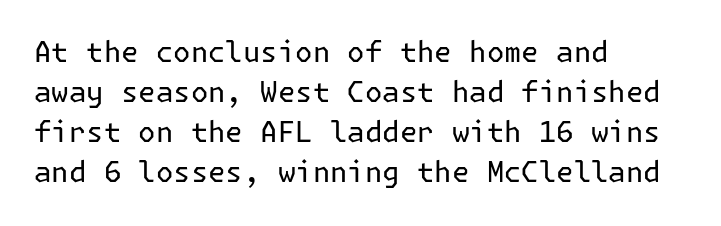
{"serif": "no", "italic": "no", "bold": "no", "weight": "regular", "width": "normal", "stroke_contrast": "low", "x_height": "medium", "underline": "no", "align": "left", "line_spacing": "normal", "line_spacing_ratio": 1.38, "letter_spacing": "normal", "letter_spacing_em": 0.0, "glyph_px": 29}
